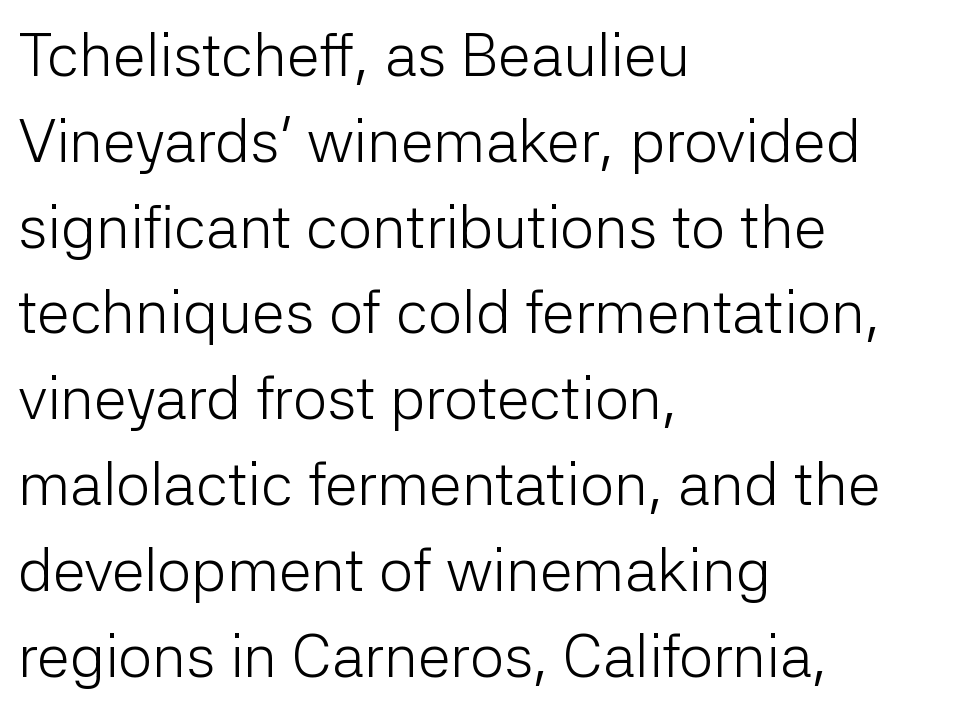
Q: Is the text bold? A: No.
Q: Is the text italic (slanted)? A: No, it is upright.
Q: Is the typeface a serif or a sans-serif typeface? A: Sans-serif.
Q: Is the text underlined? A: No.
Q: How is the paragraph aligned? A: Left-aligned.
Q: Is the spacing between letters normal or unusually wide? A: Normal.
Q: Is the spacing between lines tight, normal or loose? A: Normal.
Q: Width (condensed, normal, or wide)? A: Normal.
Q: Stroke contrast? A: Low.
Q: x-height? A: Medium.
Q: Monospaced? A: No.
